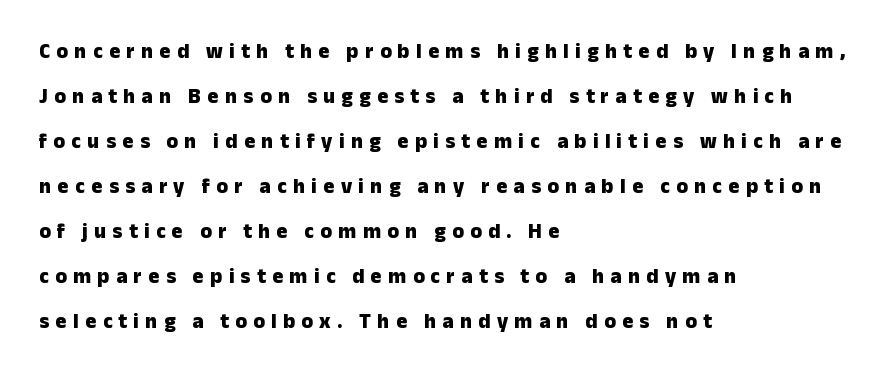
Q: Is the text bold? A: Yes.
Q: Is the text italic (slanted)? A: No, it is upright.
Q: Is the text underlined? A: No.
Q: How is the paragraph aligned? A: Left-aligned.
Q: Is the spacing between letters normal or unusually wide? A: Unusually wide.
Q: Is the spacing between lines tight, normal or loose? A: Loose.
